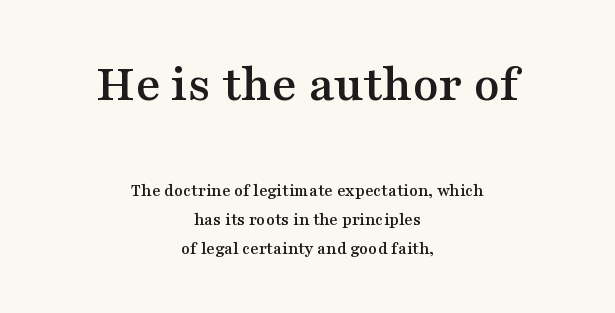
Students, observe: this is what conventionally led text looks like. Descender tails drop into unmarked territory. Reading top to bottom, the characters get smaller at the block break. These lines are centered, leaving both edges ragged. Varying glyph widths throughout — classic text-font behaviour.
